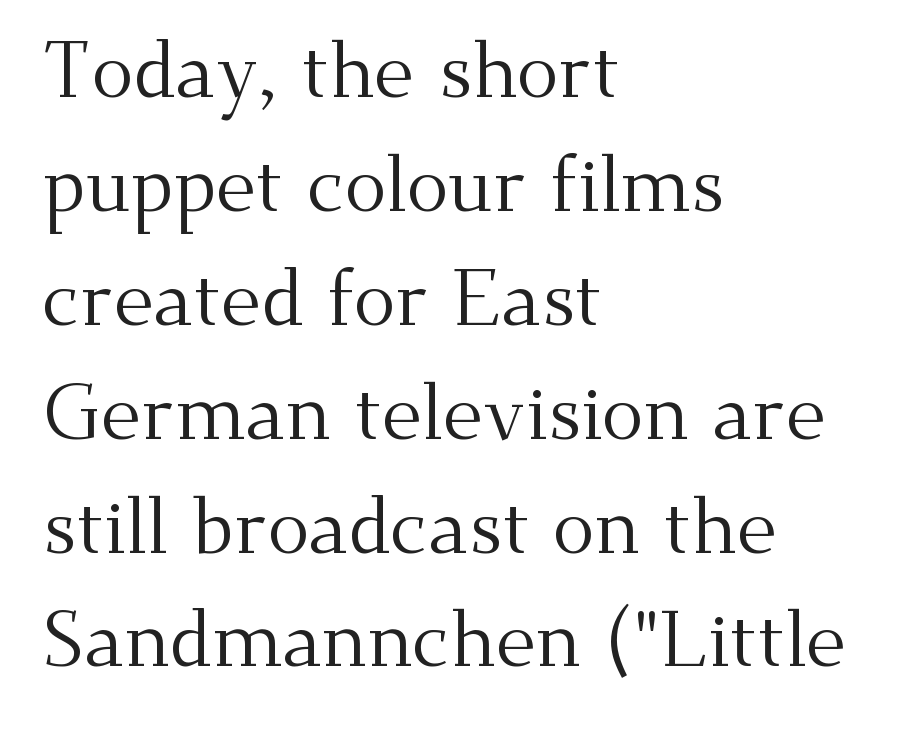
{"serif": "yes", "italic": "no", "bold": "no", "weight": "regular", "width": "normal", "stroke_contrast": "medium", "x_height": "small", "monospaced": "no", "underline": "no", "align": "left", "line_spacing": "normal", "line_spacing_ratio": 1.46, "letter_spacing": "normal", "letter_spacing_em": 0.0, "glyph_px": 78}
